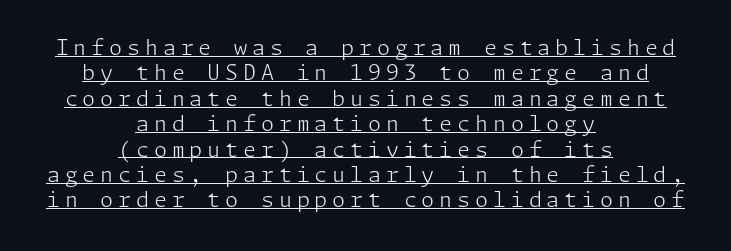
Q: Is the text bold? A: No.
Q: Is the text italic (slanted)? A: No, it is upright.
Q: Is the text underlined? A: Yes.
Q: How is the paragraph aligned? A: Centered.
Q: Is the spacing between letters normal or unusually wide? A: Unusually wide.
